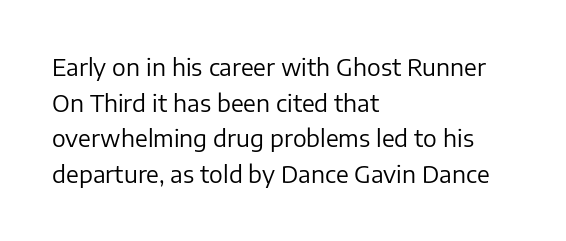
Baseline-to-baseline distance is the conventional proportion of letter height. The passage is arranged the way most books set body copy — flush left. The glyphs are unaccompanied by any horizontal stroke below them. The gaps between neighbouring characters are ordinary and unremarkable.
